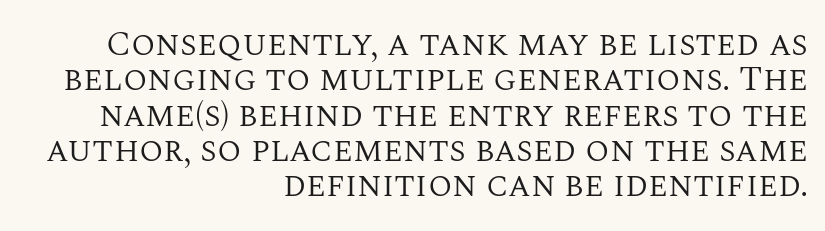
{"serif": "yes", "italic": "no", "bold": "no", "weight": "regular", "width": "normal", "stroke_contrast": "medium", "x_height": "large", "monospaced": "no", "underline": "no", "align": "right", "line_spacing": "tight", "line_spacing_ratio": 1.01, "letter_spacing": "normal", "letter_spacing_em": 0.0, "glyph_px": 35}
